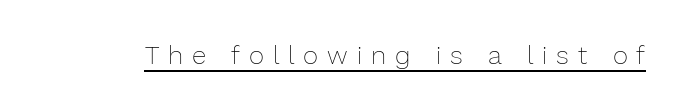
This is roman type, the default non-slanted kind. Unbolded letterforms with no extra heft. The glyphs are accompanied by a horizontal stroke just below them. The gaps between neighbouring characters are conspicuously large.
